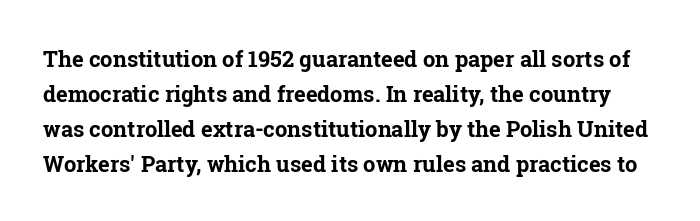
Q: Is the text bold? A: Yes.
Q: Is the text italic (slanted)? A: No, it is upright.
Q: Is the text underlined? A: No.
Q: Is the spacing between letters normal or unusually wide? A: Normal.
Q: Is the spacing between lines tight, normal or loose? A: Normal.
